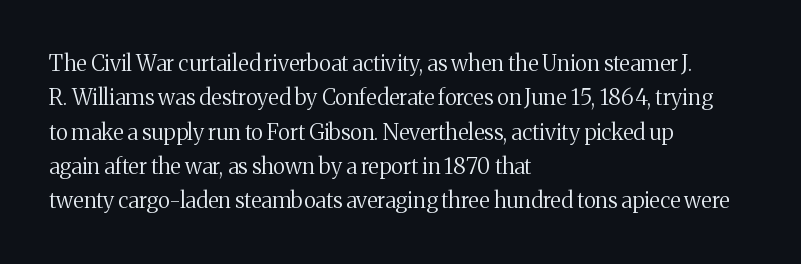
Q: Is the text bold? A: No.
Q: Is the text italic (slanted)? A: No, it is upright.
Q: Is the text underlined? A: No.
Q: How is the paragraph aligned? A: Left-aligned.
Q: Is the spacing between letters normal or unusually wide? A: Normal.
Q: Is the spacing between lines tight, normal or loose? A: Normal.
